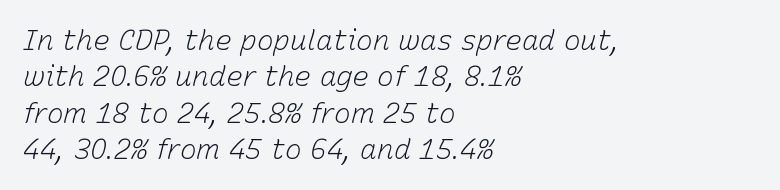
Q: Is the text bold? A: No.
Q: Is the text italic (slanted)? A: Yes, it leans right by about 15 degrees.
Q: Is the text underlined? A: No.
Q: How is the paragraph aligned? A: Left-aligned.
Q: Is the spacing between letters normal or unusually wide? A: Normal.
Q: Is the spacing between lines tight, normal or loose? A: Normal.
Q: Width (condensed, normal, or wide)? A: Normal.
Q: Stroke contrast? A: Low.
Q: x-height? A: Medium.
Q: Monospaced? A: No.
